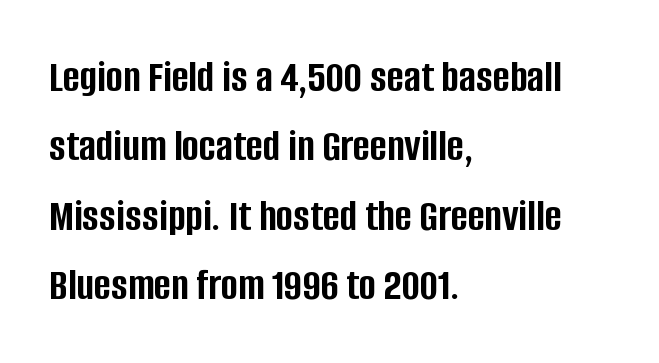
Q: Is the text bold? A: Yes.
Q: Is the text italic (slanted)? A: No, it is upright.
Q: Is the typeface a serif or a sans-serif typeface? A: Sans-serif.
Q: Is the text underlined? A: No.
Q: How is the paragraph aligned? A: Left-aligned.
Q: Is the spacing between letters normal or unusually wide? A: Normal.
Q: Is the spacing between lines tight, normal or loose? A: Normal.
Q: Width (condensed, normal, or wide)? A: Condensed.
Q: Stroke contrast? A: Low.
Q: x-height? A: Large.
Q: Monospaced? A: No.
